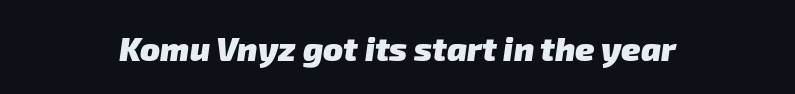
Think of a printed novel: that variable character pitch is what you see here. Set as a true bold cut, around the 700 mark. No extra tracking has been applied to these lines. Look at the bottom of the vertical strokes: they stop flat, with no serifs. Check under the words: just untouched page.
